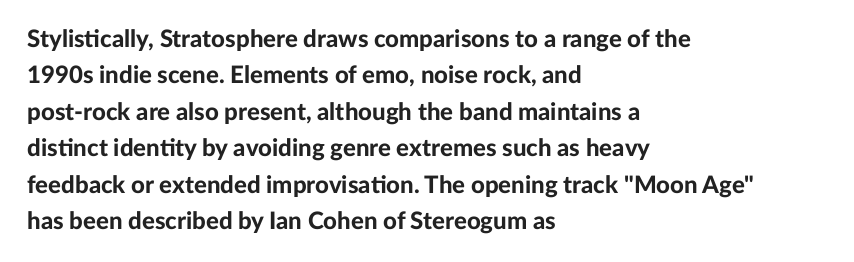
{"italic": "no", "bold": "yes", "underline": "no", "align": "left", "line_spacing": "normal", "line_spacing_ratio": 1.52, "letter_spacing": "normal", "letter_spacing_em": 0.0, "glyph_px": 24}
